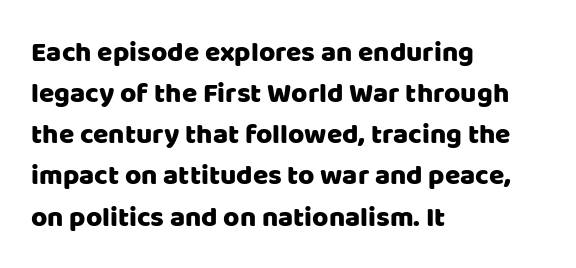
The image shows 28 px sans-serif type, upright; set left-aligned, normal line spacing (1.47x), normal letter spacing, not underlined; low stroke contrast and a large x-height.
